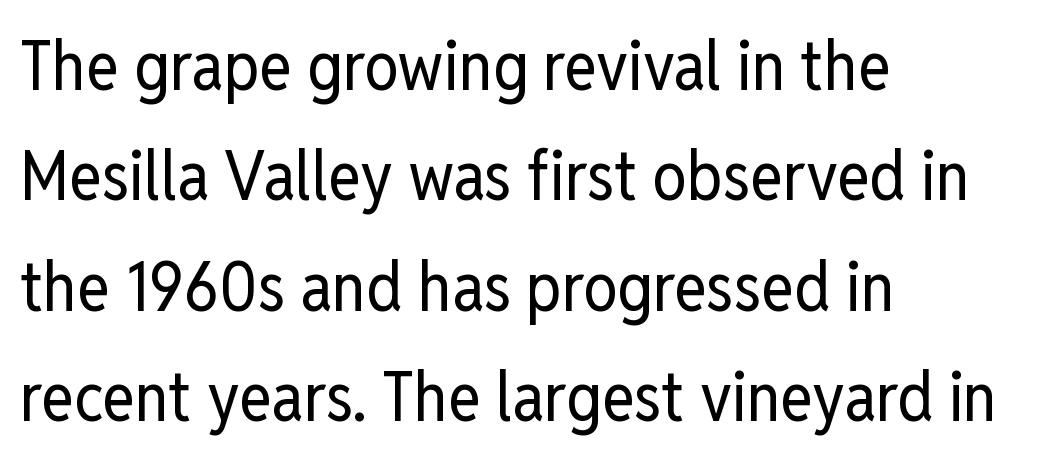
Q: Is the text bold? A: No.
Q: Is the text italic (slanted)? A: No, it is upright.
Q: Is the typeface a serif or a sans-serif typeface? A: Sans-serif.
Q: Is the text underlined? A: No.
Q: How is the paragraph aligned? A: Left-aligned.
Q: Is the spacing between letters normal or unusually wide? A: Normal.
Q: Is the spacing between lines tight, normal or loose? A: Normal.
Q: Width (condensed, normal, or wide)? A: Condensed.
Q: Stroke contrast? A: Low.
Q: x-height? A: Medium.
Q: Monospaced? A: No.
